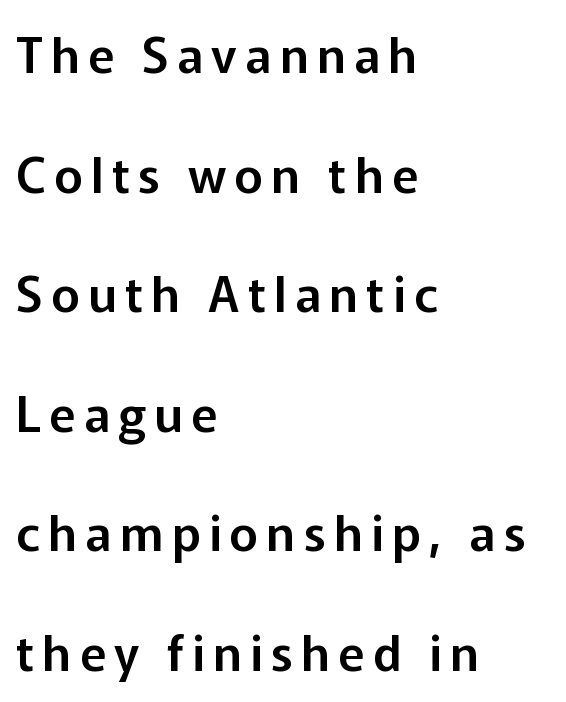
Letterform terminals end flat and unadorned throughout the passage. The type sits square on the baseline with zero lean. Check the space under the baseline: it is left empty. Compared with a centered layout, this one pins lines to the left instead.
